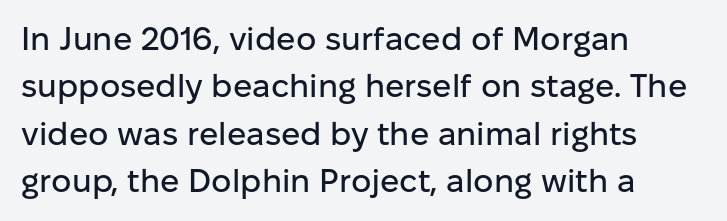
The image shows 32 px sans-serif type, upright; set left-aligned, normal line spacing (1.48x), normal letter spacing, not underlined; low stroke contrast and a medium x-height.
